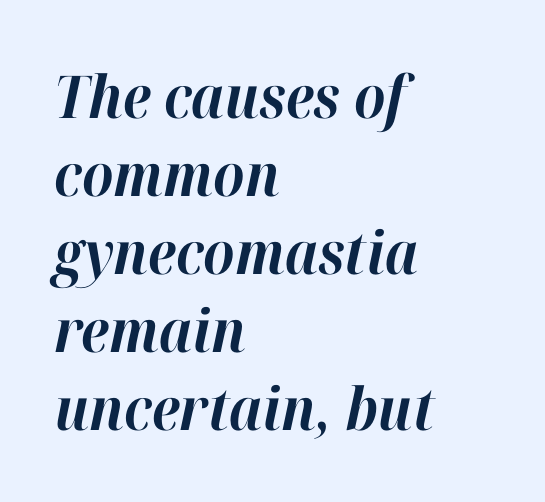
Q: Is the text bold? A: Yes.
Q: Is the text italic (slanted)? A: Yes, it leans right by about 12 degrees.
Q: Is the text underlined? A: No.
Q: How is the paragraph aligned? A: Left-aligned.
Q: Is the spacing between letters normal or unusually wide? A: Normal.
Q: Is the spacing between lines tight, normal or loose? A: Normal.
Q: Width (condensed, normal, or wide)? A: Normal.
Q: Stroke contrast? A: High.
Q: x-height? A: Medium.
Q: Monospaced? A: No.
